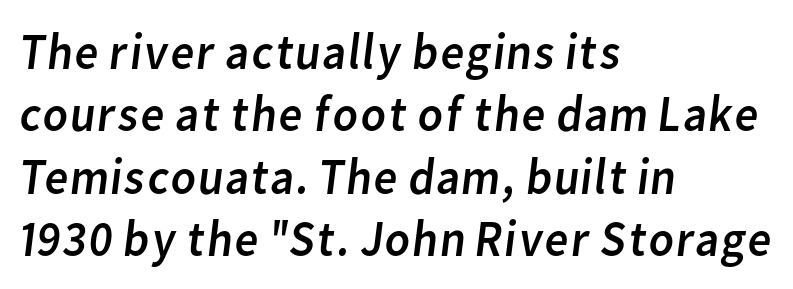
The strip under each line holds only bare page. Letter spacing: default. The font is comparable to plain body text, perhaps lighter. You can tell from the bare stems that sans-serif type was used. Proportional: the letters do not fall into vertical columns.
